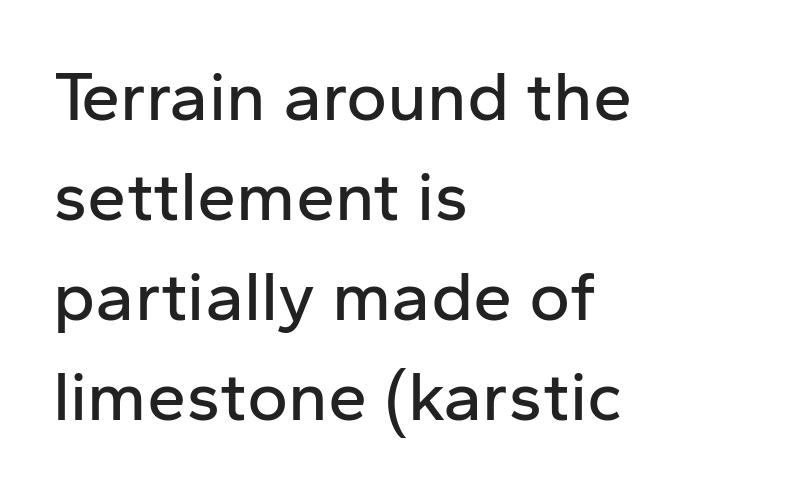
Q: Is the text italic (slanted)? A: No, it is upright.
Q: Is the typeface a serif or a sans-serif typeface? A: Sans-serif.
Q: Is the text underlined? A: No.
Q: How is the paragraph aligned? A: Left-aligned.
Q: Is the spacing between letters normal or unusually wide? A: Normal.
Q: Is the spacing between lines tight, normal or loose? A: Normal.
Q: Width (condensed, normal, or wide)? A: Normal.
Q: Stroke contrast? A: Low.
Q: x-height? A: Medium.
Q: Monospaced? A: No.
